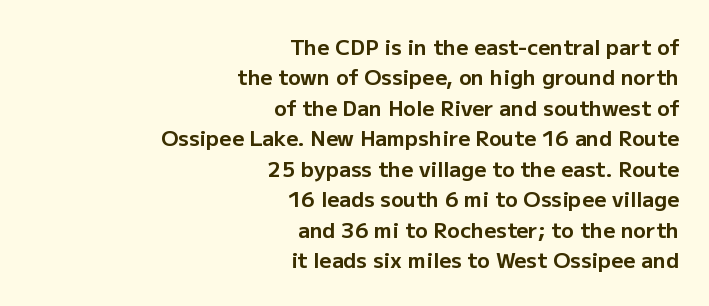
The sample has been set heavy, in full bold. Only glyphs here, with clear space below each row. Interline gaps are of average width in this sample. Line endings align vertically; line beginnings do not. The letters stand upright; this is a roman face. Inter-character spacing is left at the font's built-in metrics.
